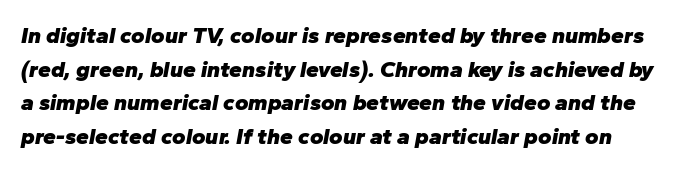
Q: Is the text bold? A: Yes.
Q: Is the text italic (slanted)? A: Yes, it leans right by about 10 degrees.
Q: Is the text underlined? A: No.
Q: Is the spacing between letters normal or unusually wide? A: Normal.
Q: Is the spacing between lines tight, normal or loose? A: Normal.
